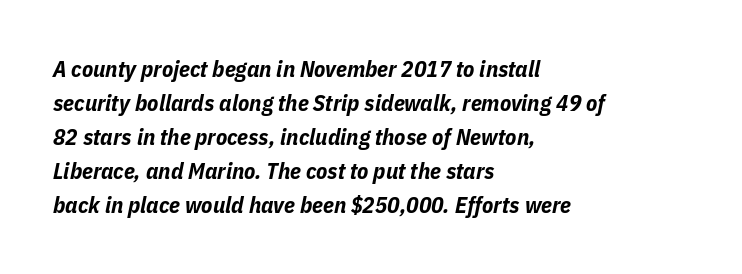
{"italic": "yes", "lean": "right", "slant_degrees": 11, "bold": "yes", "underline": "no", "align": "left", "line_spacing": "normal", "line_spacing_ratio": 1.48, "letter_spacing": "normal", "letter_spacing_em": 0.0, "glyph_px": 23}
